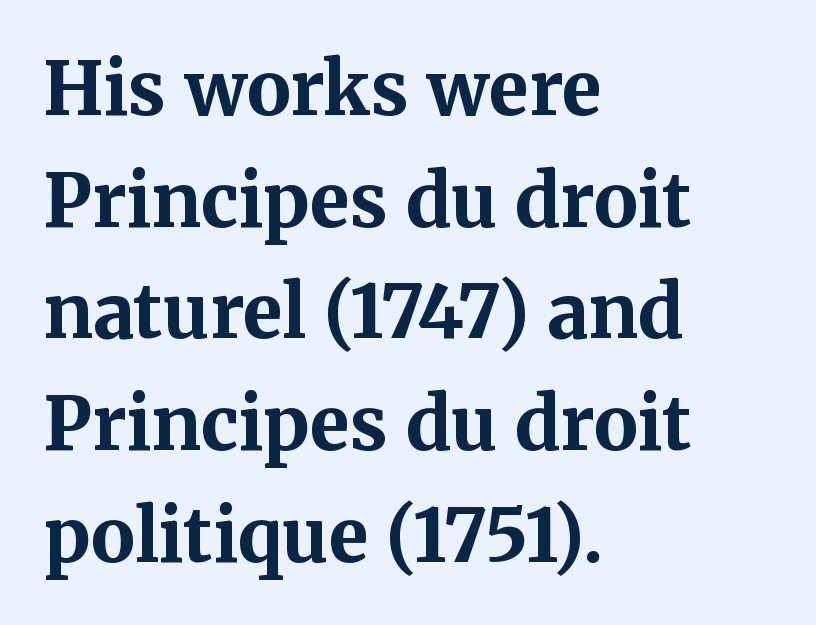
Q: Is the text bold? A: Yes.
Q: Is the text italic (slanted)? A: No, it is upright.
Q: Is the typeface a serif or a sans-serif typeface? A: Serif.
Q: Is the text underlined? A: No.
Q: How is the paragraph aligned? A: Left-aligned.
Q: Is the spacing between letters normal or unusually wide? A: Normal.
Q: Is the spacing between lines tight, normal or loose? A: Normal.
Q: Width (condensed, normal, or wide)? A: Normal.
Q: Stroke contrast? A: Medium.
Q: x-height? A: Medium.
Q: Monospaced? A: No.
